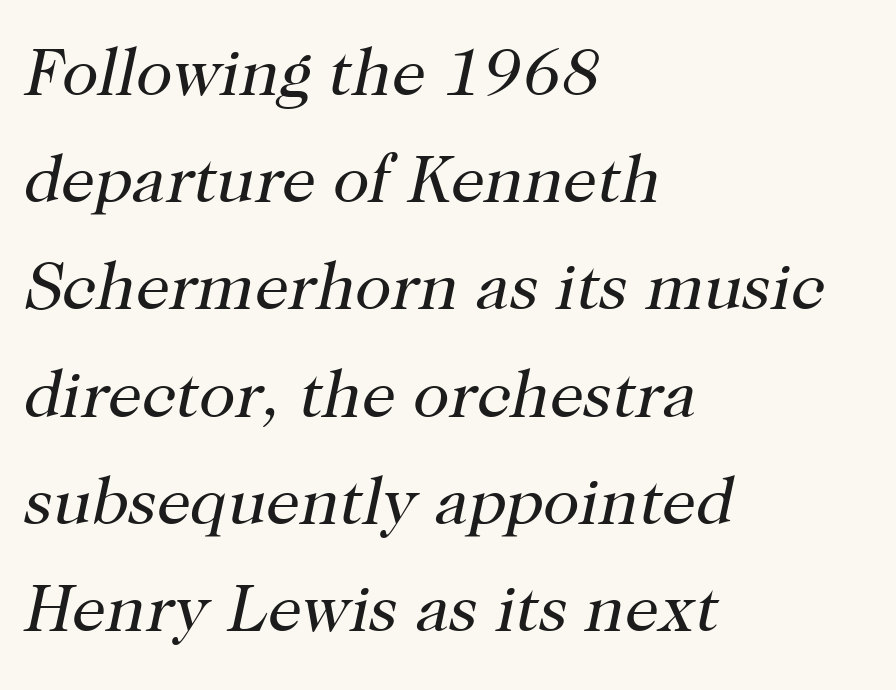
{"serif": "yes", "italic": "yes", "lean": "right", "slant_degrees": 12, "bold": "no", "weight": "regular", "width": "normal", "stroke_contrast": "high", "x_height": "medium", "monospaced": "no", "underline": "no", "align": "left", "line_spacing": "normal", "line_spacing_ratio": 1.6, "letter_spacing": "normal", "letter_spacing_em": 0.0, "glyph_px": 67}
